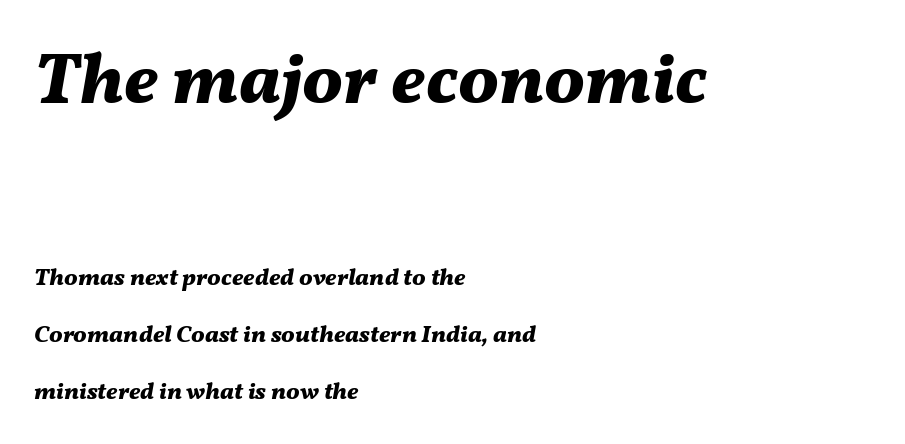
As a designer I'd log this as weight 700, bold. Two sizes are in play, and the larger belongs to the first block. Proportional: the letters do not fall into vertical columns. Tracking here is standard; glyphs follow each other at the usual distance.
